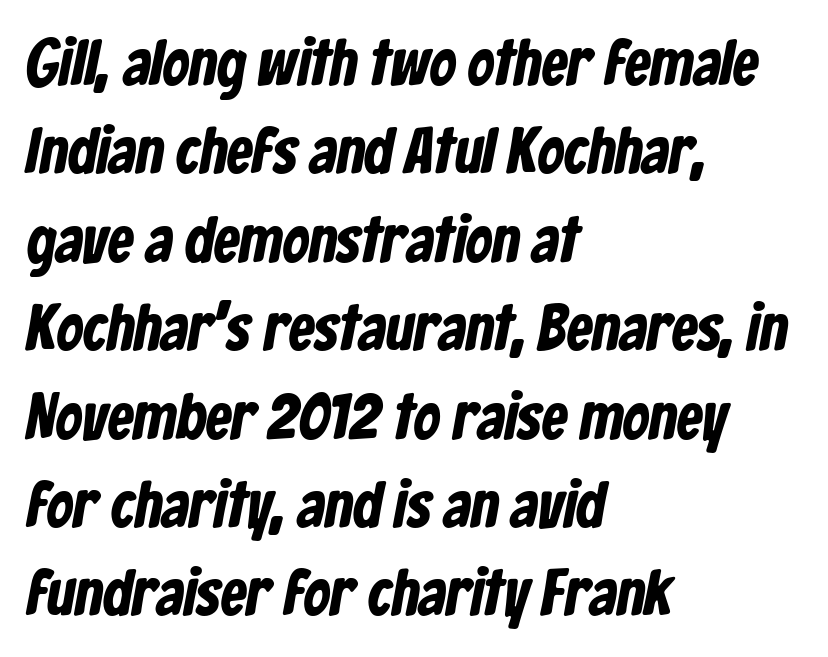
Q: Is the text bold? A: Yes.
Q: Is the typeface a serif or a sans-serif typeface? A: Sans-serif.
Q: Is the text underlined? A: No.
Q: How is the paragraph aligned? A: Left-aligned.
Q: Is the spacing between letters normal or unusually wide? A: Normal.
Q: Is the spacing between lines tight, normal or loose? A: Normal.
Q: Width (condensed, normal, or wide)? A: Condensed.
Q: Stroke contrast? A: Low.
Q: x-height? A: Medium.
Q: Monospaced? A: No.
